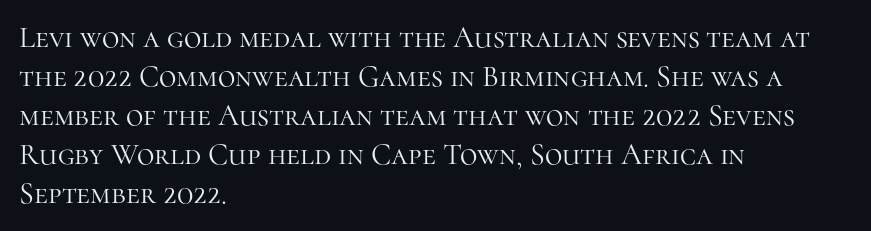
The image shows 30 px light serif type, upright; set left-aligned, normal line spacing (1.3x), normal letter spacing, not underlined; high stroke contrast and a medium x-height.
